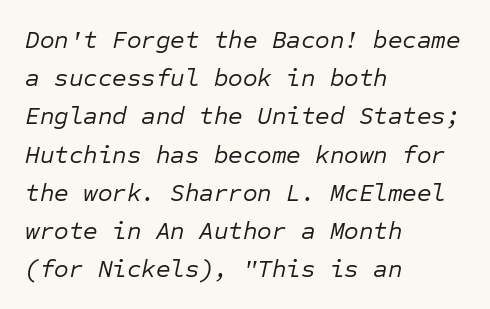
The image shows 25 px text type, italic (leaning right); set left-aligned, normal line spacing (1.53x), normal letter spacing, not underlined.
